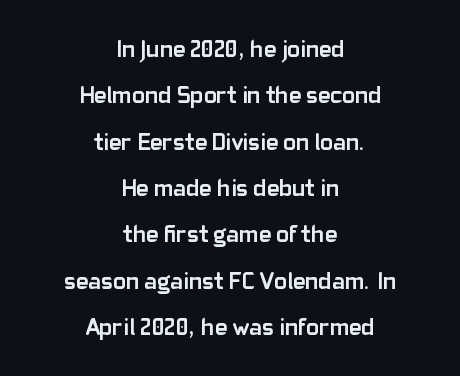
The image shows 24 px bold type, upright; set centered, loose line spacing (1.93x), normal letter spacing, not underlined.
